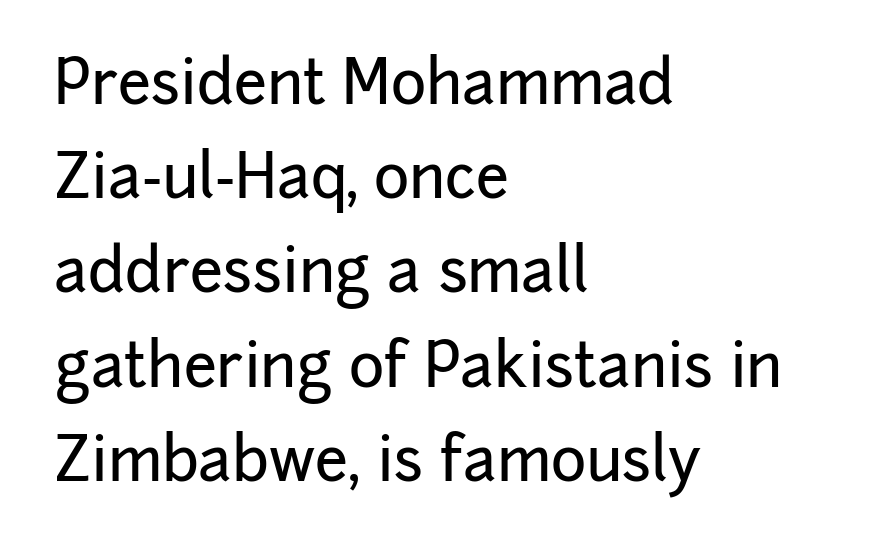
Each letter keeps its own natural width here, so spacing adapts to shape. Each row of text sits above clean, open space. The axis of the letterforms is exactly vertical. Tracking value appears to be zero — textbook default spacing.
